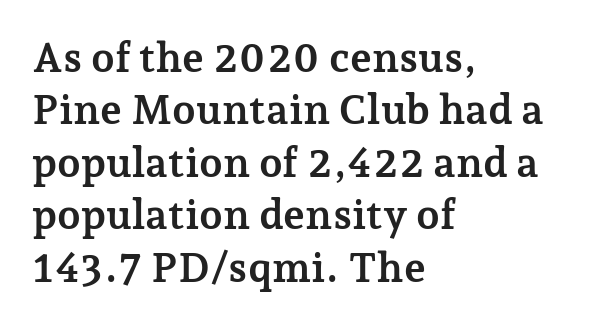
Q: Is the text bold? A: Yes.
Q: Is the text italic (slanted)? A: No, it is upright.
Q: Is the typeface a serif or a sans-serif typeface? A: Serif.
Q: Is the text underlined? A: No.
Q: How is the paragraph aligned? A: Left-aligned.
Q: Is the spacing between letters normal or unusually wide? A: Normal.
Q: Is the spacing between lines tight, normal or loose? A: Normal.
Q: Width (condensed, normal, or wide)? A: Normal.
Q: Stroke contrast? A: Low.
Q: x-height? A: Medium.
Q: Monospaced? A: No.
